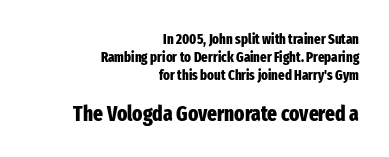
{"italic": "no", "bold": "yes", "underline": "no", "align": "right", "line_spacing": "normal", "line_spacing_ratio": 1.28, "letter_spacing": "normal", "letter_spacing_em": 0.0, "larger_block": "second", "size_ratio": 1.5, "glyph_px": 21}
